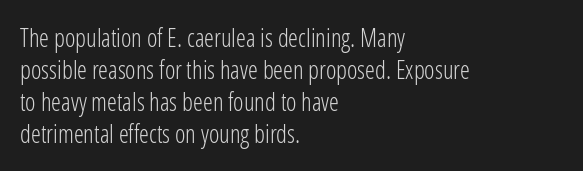
{"italic": "no", "bold": "no", "underline": "no", "align": "left", "line_spacing": "normal", "line_spacing_ratio": 1.28, "letter_spacing": "normal", "letter_spacing_em": 0.0, "glyph_px": 25}
